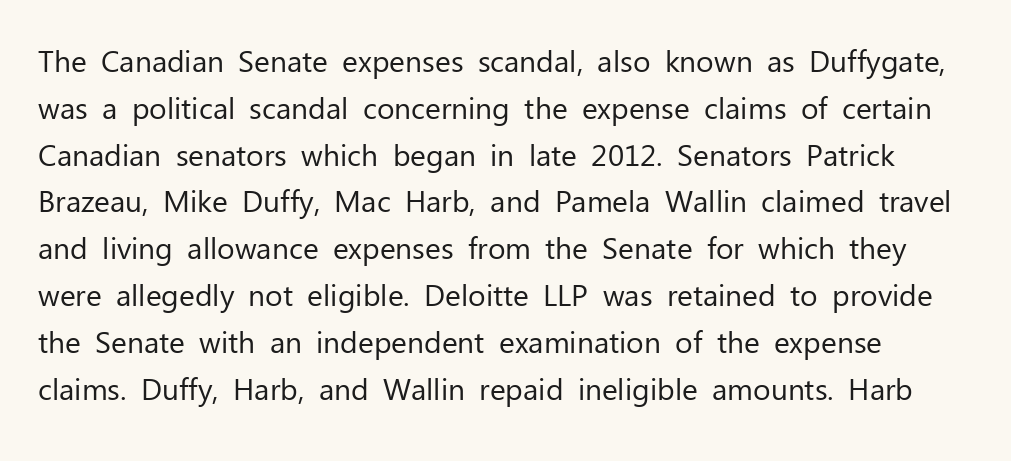
Q: Is the text bold? A: No.
Q: Is the text italic (slanted)? A: No, it is upright.
Q: Is the typeface a serif or a sans-serif typeface? A: Sans-serif.
Q: Is the text underlined? A: No.
Q: Is the spacing between letters normal or unusually wide? A: Normal.
Q: Is the spacing between lines tight, normal or loose? A: Normal.
Q: Width (condensed, normal, or wide)? A: Normal.
Q: Stroke contrast? A: Low.
Q: x-height? A: Medium.
Q: Monospaced? A: No.
